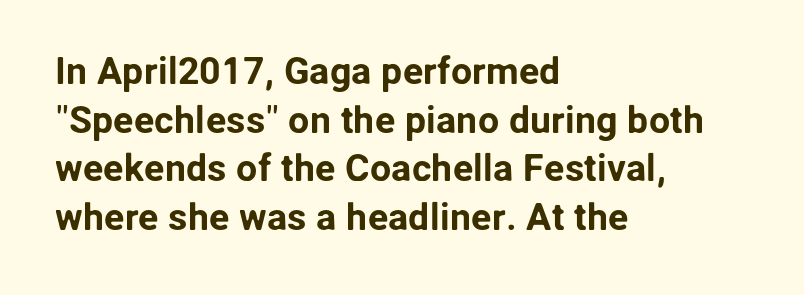
{"serif": "no", "italic": "no", "width": "normal", "stroke_contrast": "low", "x_height": "medium", "monospaced": "no", "underline": "no", "align": "left", "line_spacing": "normal", "line_spacing_ratio": 1.28, "letter_spacing": "normal", "letter_spacing_em": 0.0, "glyph_px": 38}
